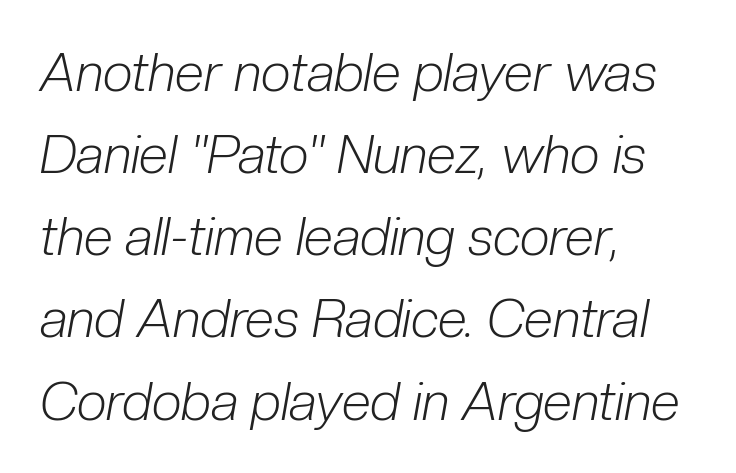
All the whitespace from short lines collects on the right. The letters look calm and open, with moderate or lighter stems. A clean baseline with only descenders dipping below it. You could call the tracking neutral — neither tight nor loose. Leading: standard. The rendering uses natural spacing where letterforms have individual widths.
